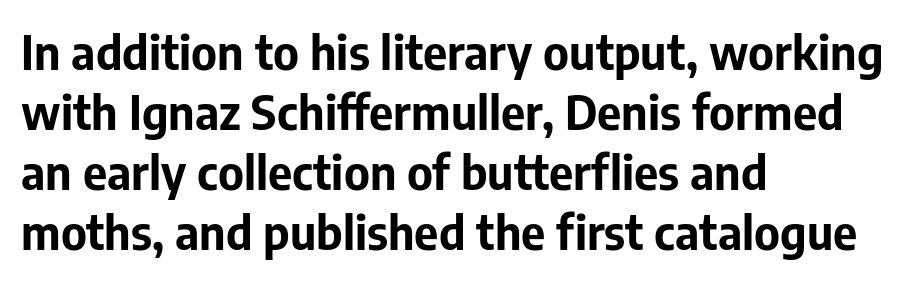
The lines sit at an ordinary, default distance from one another. Observe the absence of serifs on each vertical stroke in this sample. The face used here is proportionally spaced, like ordinary book or web type. A full-strength bold gives these letters their thick strokes. Horizontal alignment here is leftward, the default for most running prose. Glance below the letters and you will spot only blank space.
